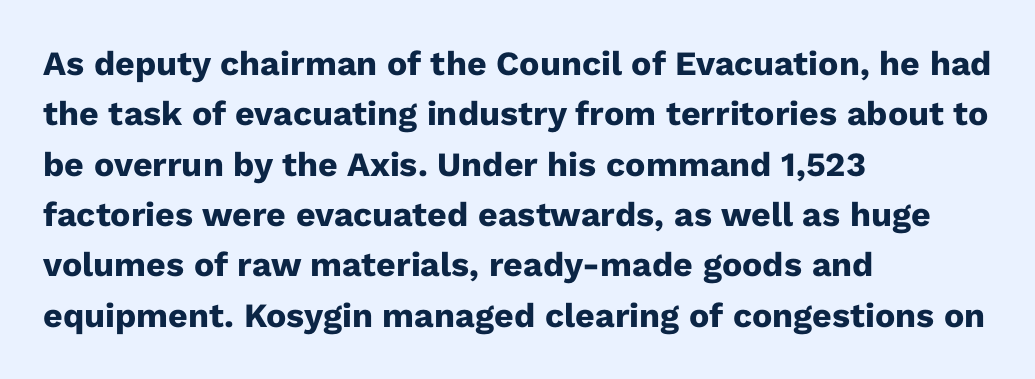
Grotesque or geometric, the face here clearly has no serifs. Vertical spacing — default. It's the straight-up-and-down kind of type. The face used here is proportionally spaced, like ordinary book or web type. Nobody drew a line under any word here. All the whitespace from short lines collects on the right.
